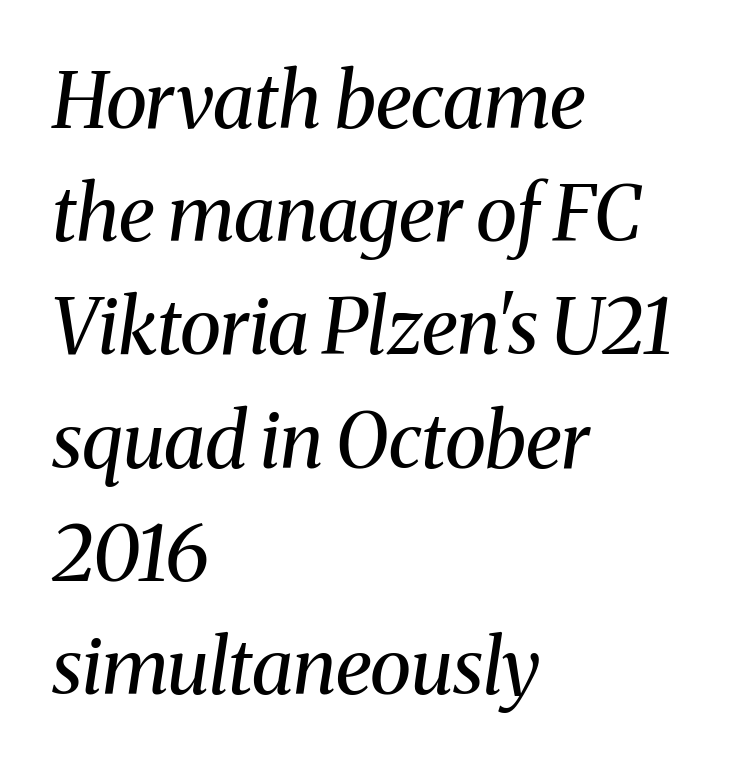
Leading: standard. Style check: oblique. The rendering uses natural spacing where letterforms have individual widths. Underlining? Definitely not there.
